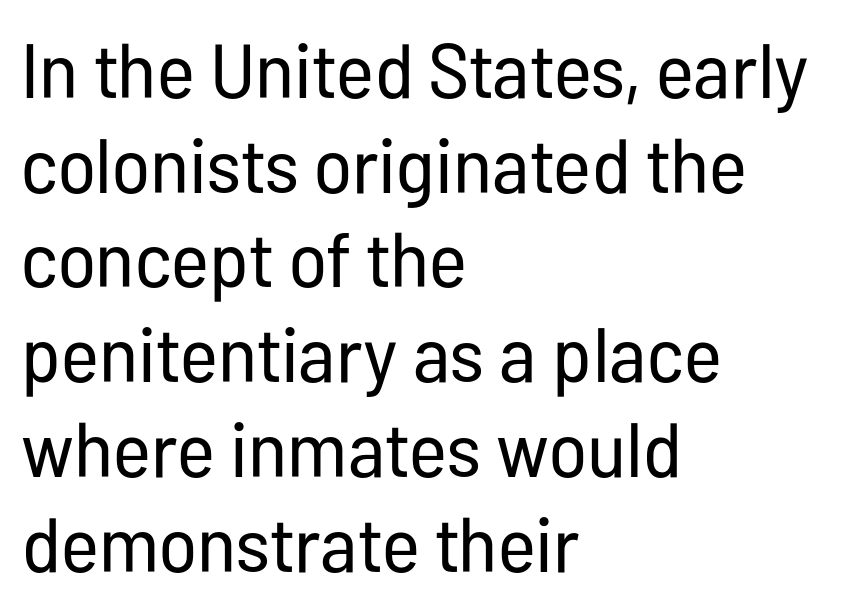
{"serif": "no", "italic": "no", "bold": "no", "weight": "regular", "width": "condensed", "stroke_contrast": "low", "x_height": "medium", "monospaced": "no", "underline": "no", "align": "left", "line_spacing_ratio": 1.23, "letter_spacing": "normal", "letter_spacing_em": 0.0, "glyph_px": 77}
